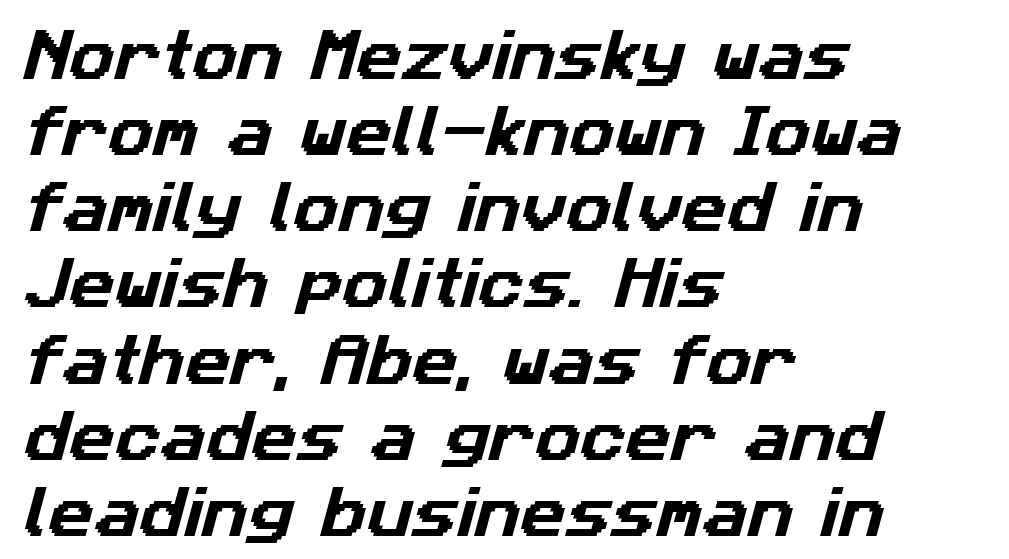
The rows are spaced the way most documents space them. Just letters on the line, the space beneath them empty. A typesetter would label this face a sans. Tracking here is standard; glyphs follow each other at the usual distance. This sample has the flowing, uneven cadence of proportional lettering. A student would call this left alignment; a typographer would say flush left, rag right.
